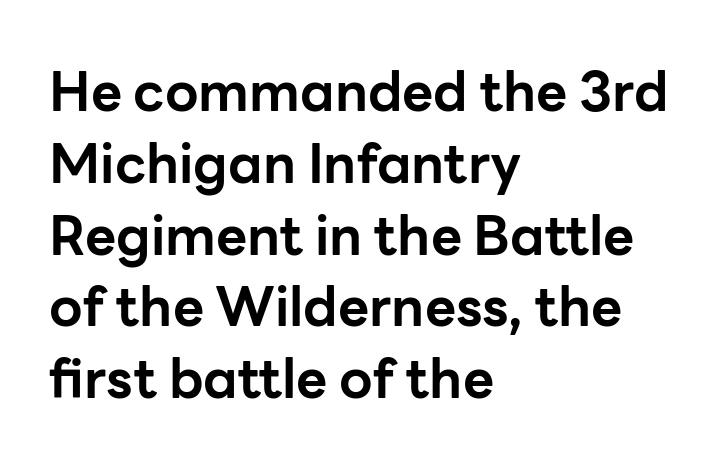
{"serif": "no", "italic": "no", "bold": "yes", "weight": "bold", "width": "normal", "stroke_contrast": "low", "x_height": "medium", "monospaced": "no", "underline": "no", "align": "left", "line_spacing": "normal", "line_spacing_ratio": 1.33, "letter_spacing": "normal", "letter_spacing_em": 0.0, "glyph_px": 54}
